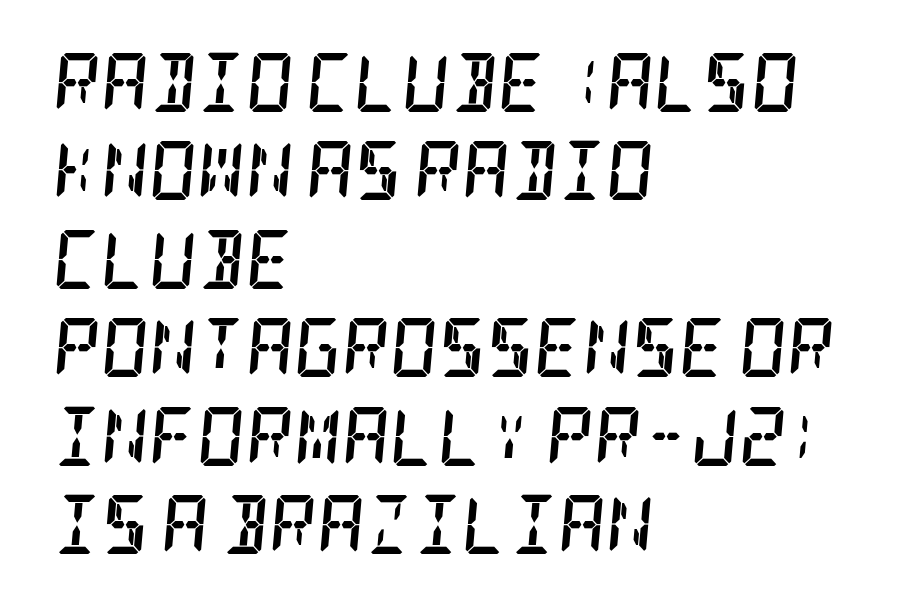
{"serif": "yes", "italic": "yes", "lean": "right", "slant_degrees": 5, "bold": "yes", "weight": "semibold", "width": "condensed", "stroke_contrast": "low", "x_height": "large", "underline": "no", "align": "left", "line_spacing": "normal", "line_spacing_ratio": 1.5, "letter_spacing": "normal", "letter_spacing_em": 0.0, "glyph_px": 59}
